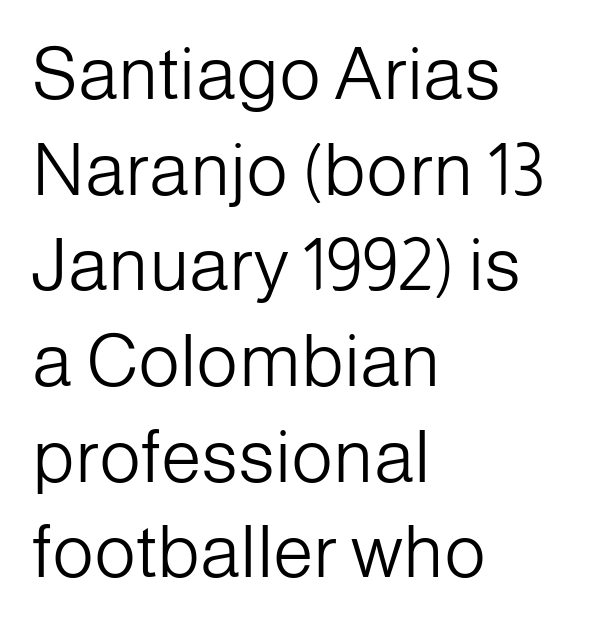
{"serif": "no", "italic": "no", "bold": "no", "weight": "light", "width": "normal", "stroke_contrast": "low", "x_height": "medium", "monospaced": "no", "underline": "no", "align": "left", "line_spacing": "normal", "line_spacing_ratio": 1.31, "letter_spacing": "normal", "letter_spacing_em": 0.0, "glyph_px": 73}
